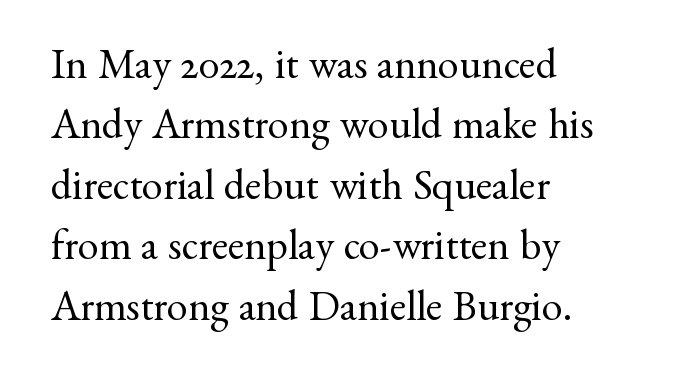
The image shows 42 px regular-weight serif type, upright; set left-aligned, normal line spacing (1.44x), normal letter spacing, not underlined; medium stroke contrast and a small x-height.
